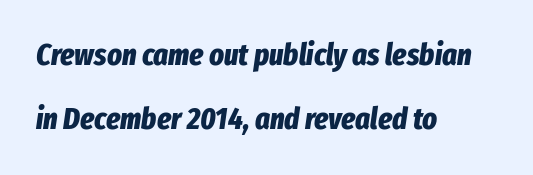
{"italic": "yes", "lean": "right", "slant_degrees": 8, "bold": "yes", "weight": "bold", "width": "condensed", "stroke_contrast": "low", "x_height": "medium", "monospaced": "no", "underline": "no", "align": "left", "line_spacing": "loose", "line_spacing_ratio": 2.07, "letter_spacing": "normal", "letter_spacing_em": 0.0, "glyph_px": 31}
